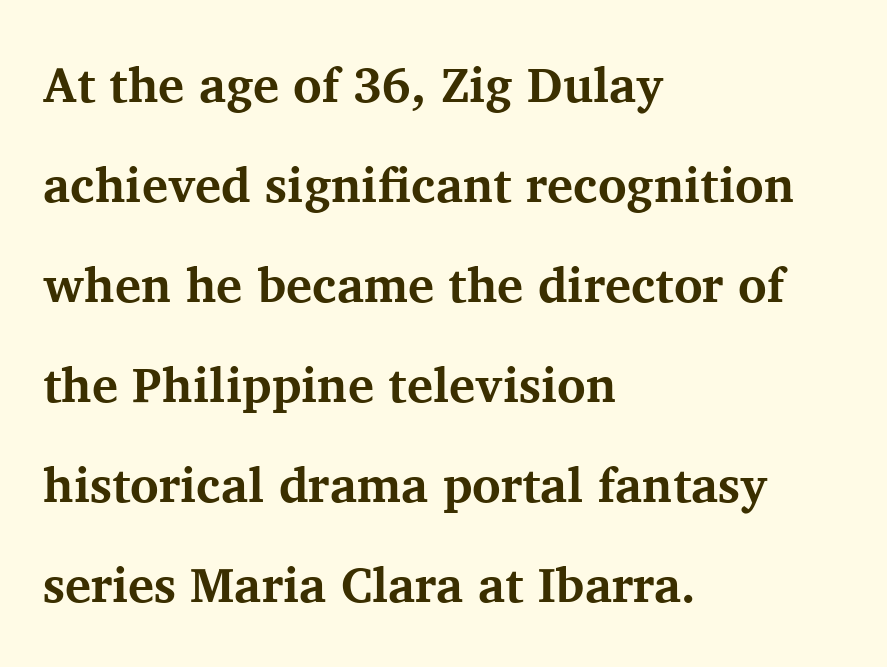
Q: Is the text bold? A: Yes.
Q: Is the text italic (slanted)? A: No, it is upright.
Q: Is the typeface a serif or a sans-serif typeface? A: Serif.
Q: Is the text underlined? A: No.
Q: How is the paragraph aligned? A: Left-aligned.
Q: Is the spacing between letters normal or unusually wide? A: Normal.
Q: Is the spacing between lines tight, normal or loose? A: Loose.
Q: Width (condensed, normal, or wide)? A: Normal.
Q: Stroke contrast? A: Medium.
Q: x-height? A: Medium.
Q: Monospaced? A: No.
